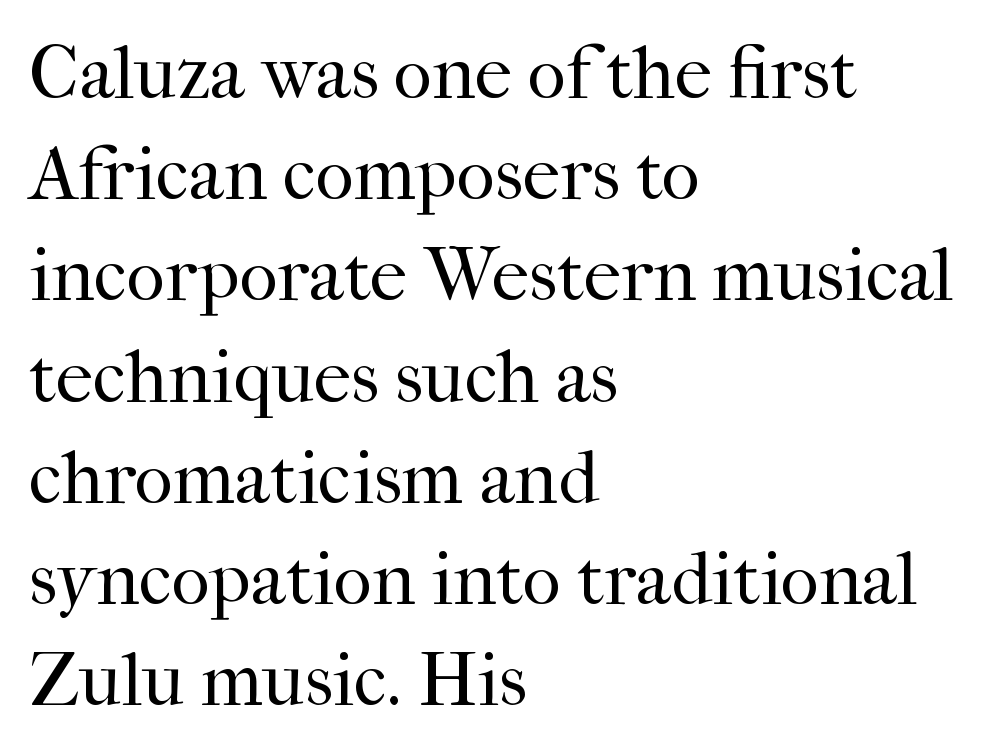
{"serif": "yes", "italic": "no", "bold": "no", "weight": "regular", "width": "normal", "stroke_contrast": "high", "x_height": "medium", "monospaced": "no", "underline": "no", "align": "left", "line_spacing": "normal", "line_spacing_ratio": 1.35, "letter_spacing": "normal", "letter_spacing_em": 0.0, "glyph_px": 75}
